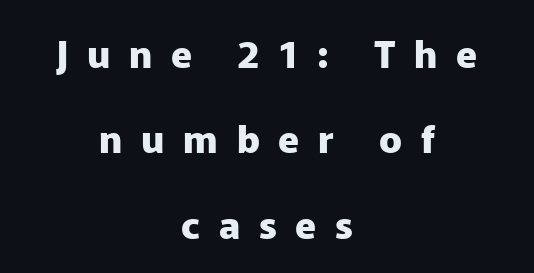
The image shows 38 px heavy sans-serif type, upright; set centered, loose line spacing (2.25x), unusually wide letter spacing (+0.49 em), not underlined; low stroke contrast and a medium x-height.
